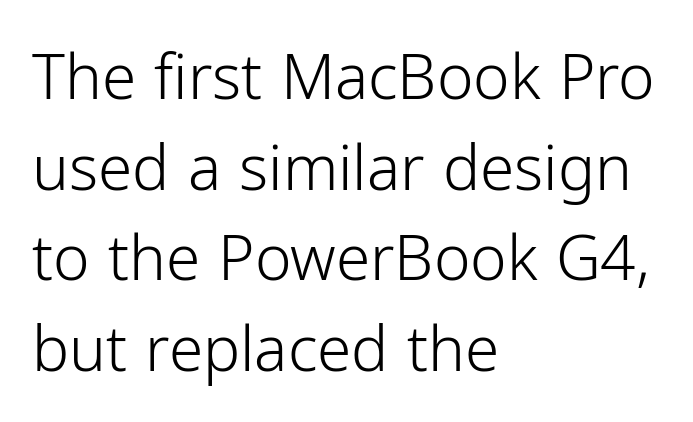
Q: Is the text bold? A: No.
Q: Is the text italic (slanted)? A: No, it is upright.
Q: Is the typeface a serif or a sans-serif typeface? A: Sans-serif.
Q: Is the text underlined? A: No.
Q: How is the paragraph aligned? A: Left-aligned.
Q: Is the spacing between letters normal or unusually wide? A: Normal.
Q: Is the spacing between lines tight, normal or loose? A: Normal.
Q: Width (condensed, normal, or wide)? A: Normal.
Q: Stroke contrast? A: Low.
Q: x-height? A: Medium.
Q: Monospaced? A: No.
